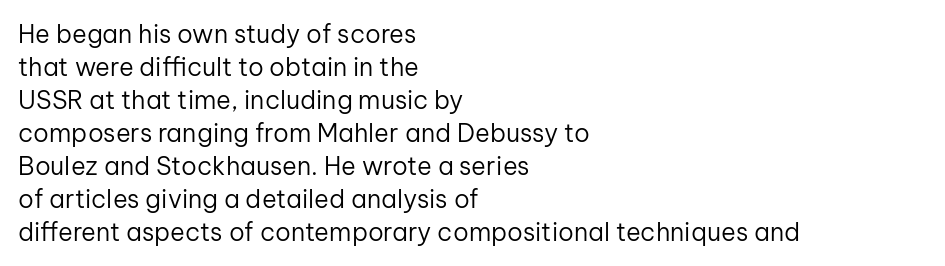
The setting favours the left margin, as ordinary paragraphs usually do. The letters stand upright; this is a roman face. Does the leading feel generous? No, just average. The passage shown has conventional tracking throughout. Each stroke keeps to a modest, everyday thickness or less.
